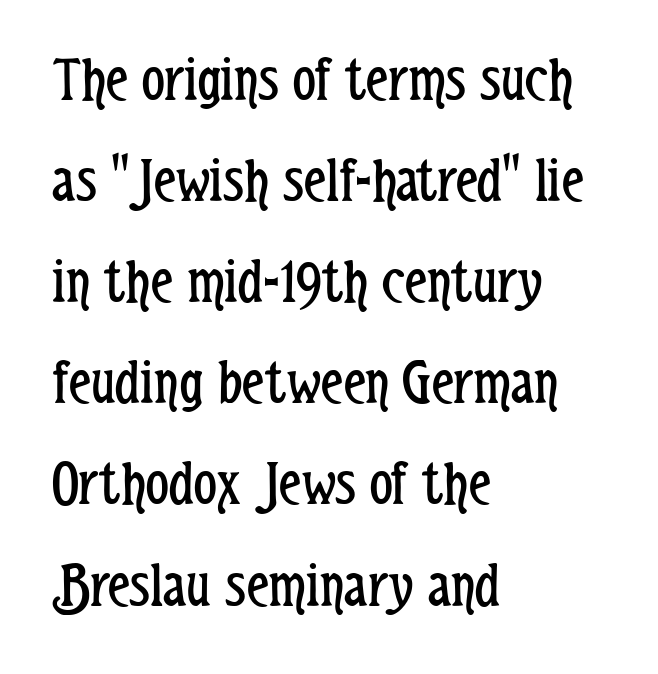
Q: Is the text bold? A: No.
Q: Is the text italic (slanted)? A: No, it is upright.
Q: Is the typeface a serif or a sans-serif typeface? A: Sans-serif.
Q: Is the text underlined? A: No.
Q: How is the paragraph aligned? A: Left-aligned.
Q: Is the spacing between letters normal or unusually wide? A: Normal.
Q: Is the spacing between lines tight, normal or loose? A: Normal.
Q: Width (condensed, normal, or wide)? A: Condensed.
Q: Stroke contrast? A: Low.
Q: x-height? A: Medium.
Q: Monospaced? A: No.
